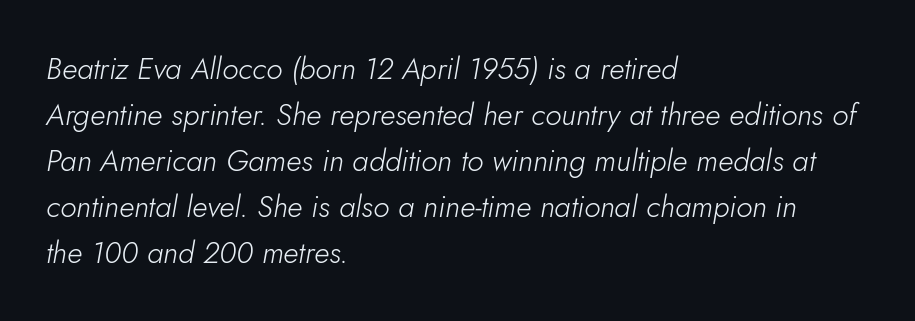
{"italic": "yes", "lean": "right", "slant_degrees": 5, "bold": "no", "weight": "light", "width": "normal", "stroke_contrast": "low", "x_height": "small", "monospaced": "no", "underline": "no", "align": "left", "line_spacing": "normal", "line_spacing_ratio": 1.53, "letter_spacing": "normal", "letter_spacing_em": 0.0, "glyph_px": 30}
